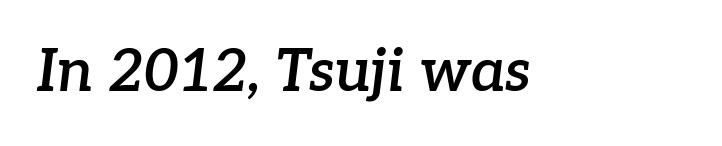
The image shows 59 px semibold serif type, italic (leaning right); set normal letter spacing, not underlined; low stroke contrast and a medium x-height.
